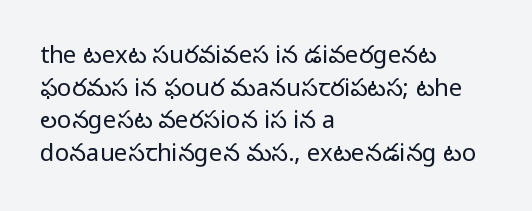
Plain, unruled lines of type. Ordinary non-slanted type is in use. Does extra space separate the letters? No, they use regular spacing. This is not heavy type; no bold has been used. These lines sit exactly where default settings would place them. Reading down the block, your eye returns to a fixed left position each line.
